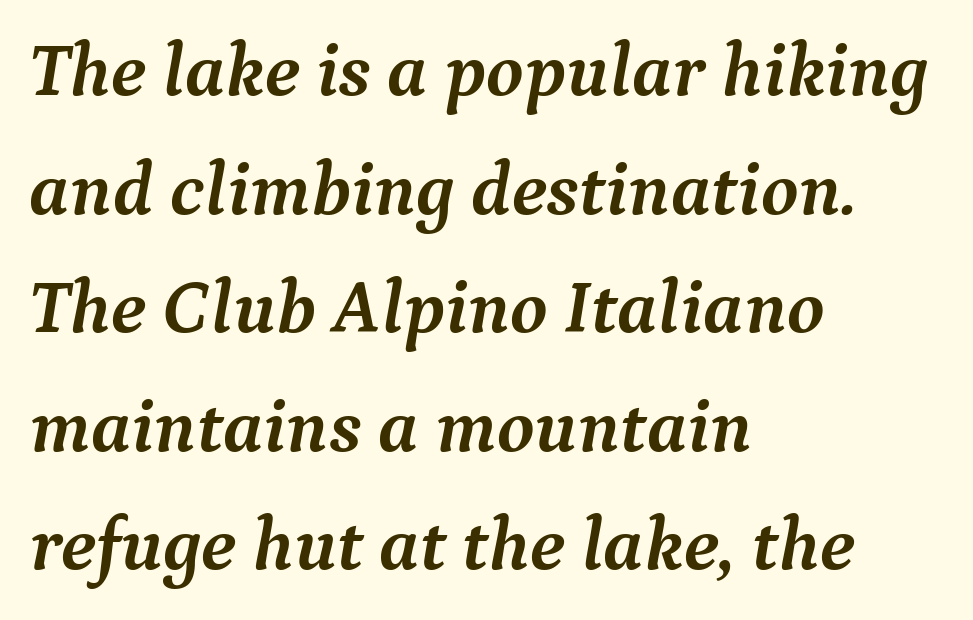
The image shows 76 px semibold serif type, italic (leaning right); set left-aligned, normal line spacing (1.56x), normal letter spacing, not underlined; medium stroke contrast and a medium x-height.
